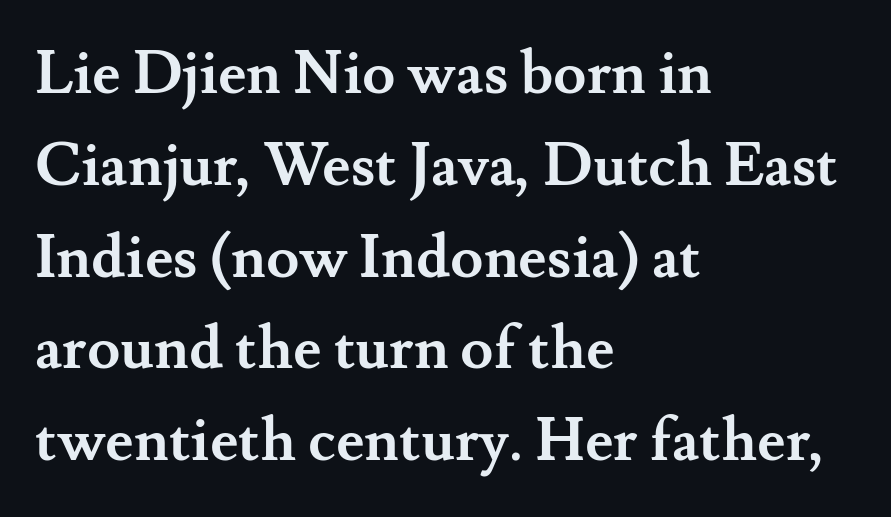
Q: Is the text bold? A: Yes.
Q: Is the text italic (slanted)? A: No, it is upright.
Q: Is the typeface a serif or a sans-serif typeface? A: Serif.
Q: Is the text underlined? A: No.
Q: How is the paragraph aligned? A: Left-aligned.
Q: Is the spacing between letters normal or unusually wide? A: Normal.
Q: Is the spacing between lines tight, normal or loose? A: Normal.
Q: Width (condensed, normal, or wide)? A: Normal.
Q: Stroke contrast? A: Medium.
Q: x-height? A: Small.
Q: Monospaced? A: No.
